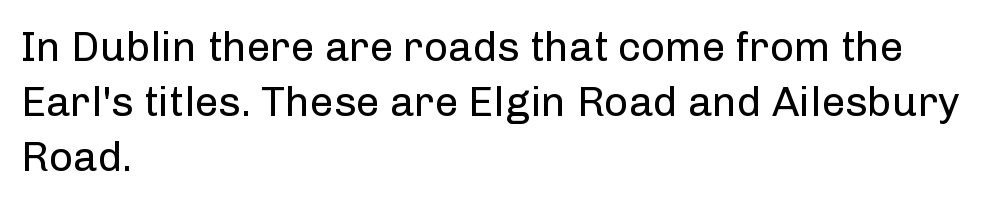
Q: Is the text bold? A: No.
Q: Is the text italic (slanted)? A: No, it is upright.
Q: Is the typeface a serif or a sans-serif typeface? A: Sans-serif.
Q: Is the text underlined? A: No.
Q: How is the paragraph aligned? A: Left-aligned.
Q: Is the spacing between letters normal or unusually wide? A: Normal.
Q: Is the spacing between lines tight, normal or loose? A: Normal.
Q: Width (condensed, normal, or wide)? A: Normal.
Q: Stroke contrast? A: Low.
Q: x-height? A: Medium.
Q: Monospaced? A: No.
